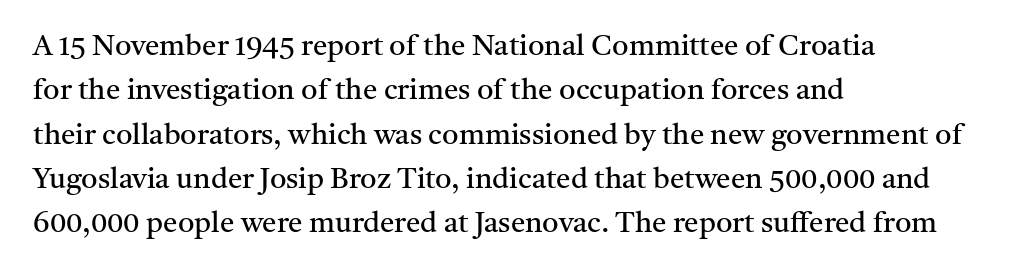
The typography opts for an upright posture over an oblique one. What's the leading like? Ordinary, nothing unusual. This sample has the flowing, uneven cadence of proportional lettering. A typesetter would label this face a serif. These lines keep a tight, regular rhythm from letter to letter. Compared with a centered layout, this one pins lines to the left instead.
